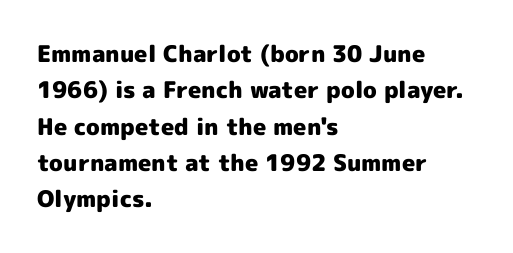
Q: Is the text bold? A: Yes.
Q: Is the text italic (slanted)? A: No, it is upright.
Q: Is the text underlined? A: No.
Q: How is the paragraph aligned? A: Left-aligned.
Q: Is the spacing between letters normal or unusually wide? A: Normal.
Q: Is the spacing between lines tight, normal or loose? A: Normal.
